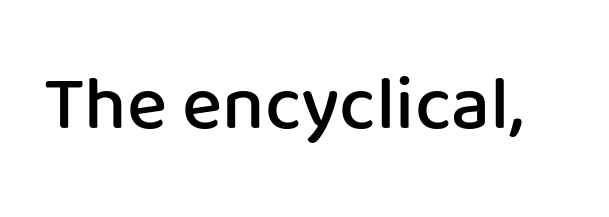
Spacing verdict: proportional, widths tailored to each character. A roman cut, with each character standing at attention. I'd describe the lettering as semibold — firm but not a full bold. In terms of letterspacing, this is plain default setting.
